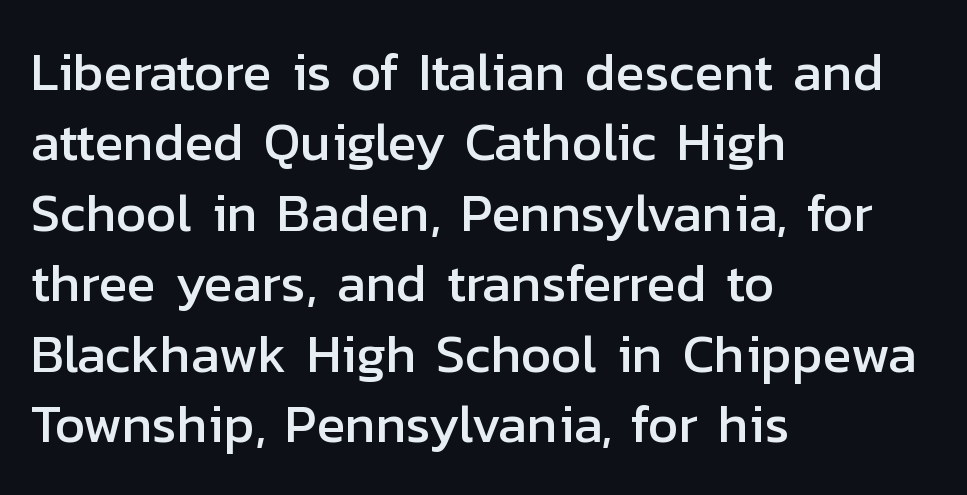
{"serif": "no", "italic": "no", "width": "normal", "stroke_contrast": "low", "x_height": "medium", "monospaced": "no", "underline": "no", "align": "left", "line_spacing": "normal", "line_spacing_ratio": 1.33, "letter_spacing": "normal", "letter_spacing_em": 0.0, "glyph_px": 53}
